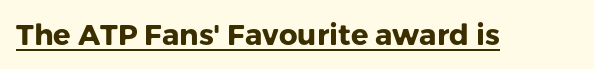
{"serif": "no", "italic": "no", "bold": "yes", "weight": "heavy", "width": "normal", "stroke_contrast": "low", "x_height": "medium", "monospaced": "no", "underline": "yes", "letter_spacing": "normal", "letter_spacing_em": 0.0, "glyph_px": 29}
